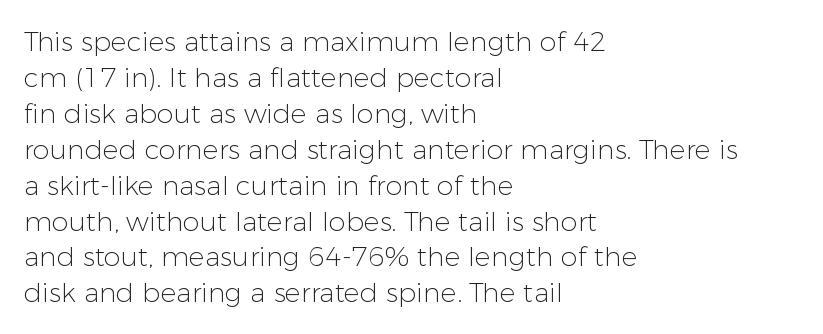
Q: Is the text bold? A: No.
Q: Is the text italic (slanted)? A: No, it is upright.
Q: Is the text underlined? A: No.
Q: How is the paragraph aligned? A: Left-aligned.
Q: Is the spacing between letters normal or unusually wide? A: Normal.
Q: Is the spacing between lines tight, normal or loose? A: Normal.
